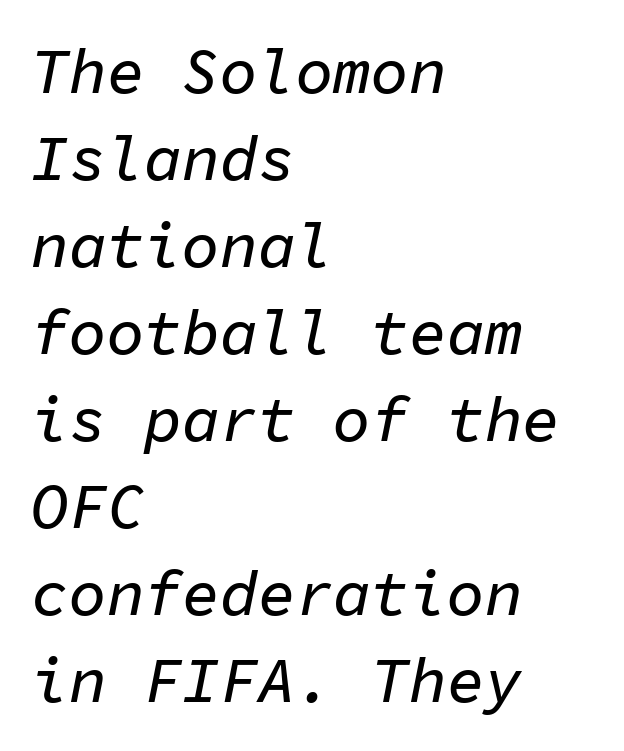
The image shows 63 px text type, italic (leaning right), monospaced; set left-aligned, normal line spacing (1.38x), normal letter spacing, not underlined; low stroke contrast and a medium x-height.
